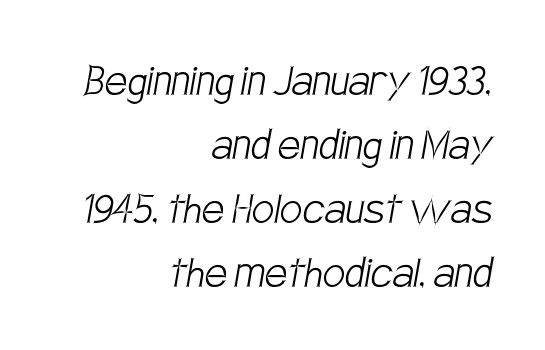
The image shows 50 px light, condensed sans-serif type; set right-aligned, normal line spacing (1.28x), normal letter spacing, not underlined; low stroke contrast and a large x-height.
